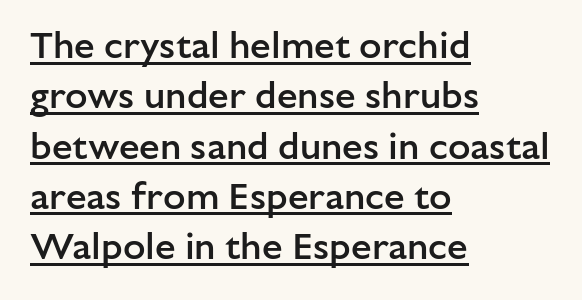
Q: Is the text bold? A: Semi-bold.
Q: Is the text italic (slanted)? A: No, it is upright.
Q: Is the typeface a serif or a sans-serif typeface? A: Sans-serif.
Q: Is the text underlined? A: Yes.
Q: How is the paragraph aligned? A: Left-aligned.
Q: Is the spacing between letters normal or unusually wide? A: Normal.
Q: Is the spacing between lines tight, normal or loose? A: Normal.
Q: Width (condensed, normal, or wide)? A: Normal.
Q: Stroke contrast? A: Low.
Q: x-height? A: Medium.
Q: Monospaced? A: No.
